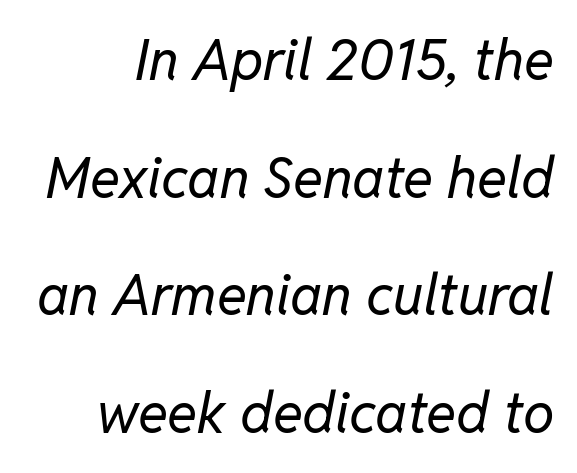
Q: Is the text bold? A: No.
Q: Is the text italic (slanted)? A: Yes, it leans right by about 11 degrees.
Q: Is the text underlined? A: No.
Q: Is the spacing between letters normal or unusually wide? A: Normal.
Q: Is the spacing between lines tight, normal or loose? A: Loose.
Q: Width (condensed, normal, or wide)? A: Normal.
Q: Stroke contrast? A: Low.
Q: x-height? A: Medium.
Q: Monospaced? A: No.
